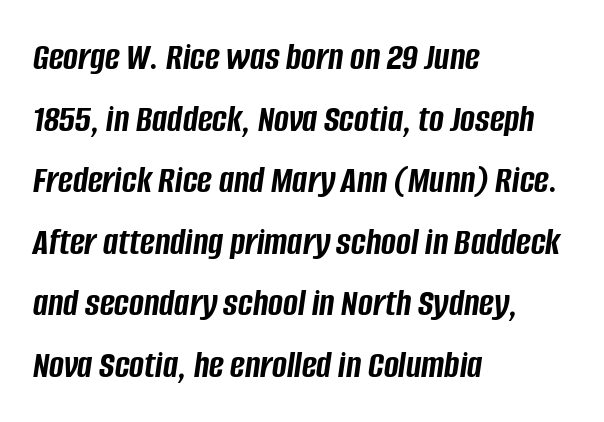
{"italic": "yes", "lean": "right", "slant_degrees": 8, "bold": "yes", "weight": "semibold", "width": "condensed", "stroke_contrast": "low", "x_height": "large", "monospaced": "no", "underline": "no", "align": "left", "line_spacing": "normal", "line_spacing_ratio": 1.54, "letter_spacing": "normal", "letter_spacing_em": 0.0, "glyph_px": 40}
